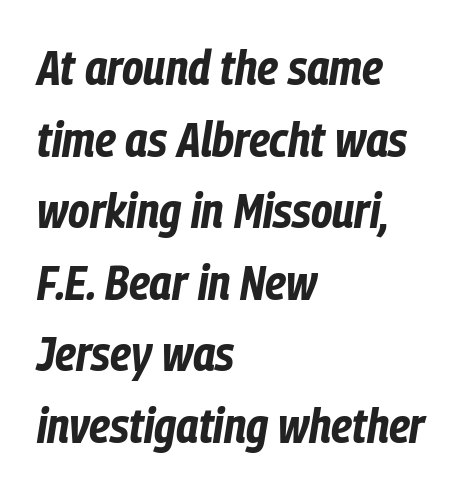
{"italic": "yes", "lean": "right", "slant_degrees": 9, "bold": "yes", "weight": "bold", "width": "condensed", "stroke_contrast": "low", "x_height": "medium", "monospaced": "no", "underline": "no", "align": "left", "line_spacing": "normal", "line_spacing_ratio": 1.46, "letter_spacing": "normal", "letter_spacing_em": 0.0, "glyph_px": 49}
